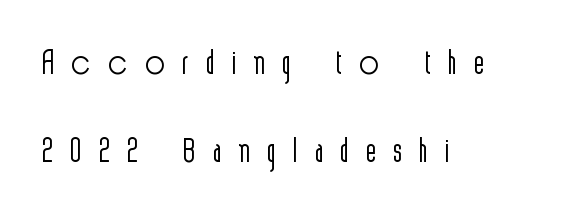
{"serif": "no", "italic": "no", "bold": "no", "weight": "light", "width": "condensed", "x_height": "medium", "monospaced": "no", "underline": "no", "align": "left", "line_spacing_ratio": 1.79, "letter_spacing": "wide", "letter_spacing_em": 0.37, "glyph_px": 49}
